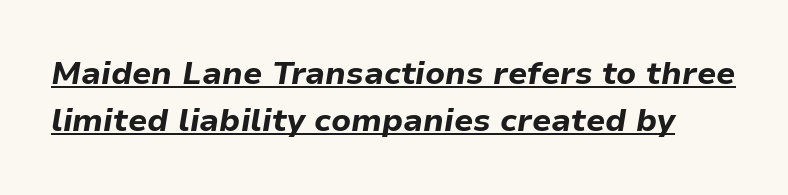
The image shows 32 px bold type, italic (leaning right); set normal line spacing (1.47x), normal letter spacing, underlined; low stroke contrast and a medium x-height.
